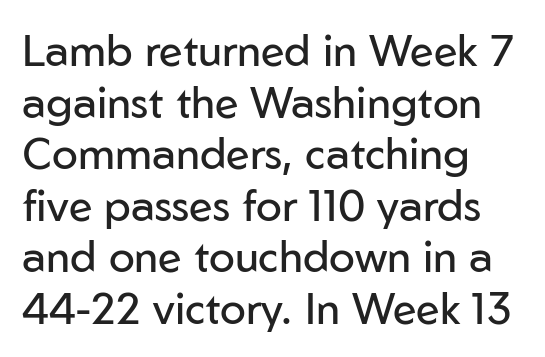
Q: Is the text bold? A: No.
Q: Is the text italic (slanted)? A: No, it is upright.
Q: Is the typeface a serif or a sans-serif typeface? A: Sans-serif.
Q: Is the text underlined? A: No.
Q: How is the paragraph aligned? A: Left-aligned.
Q: Is the spacing between letters normal or unusually wide? A: Normal.
Q: Width (condensed, normal, or wide)? A: Normal.
Q: Stroke contrast? A: Low.
Q: x-height? A: Medium.
Q: Monospaced? A: No.
